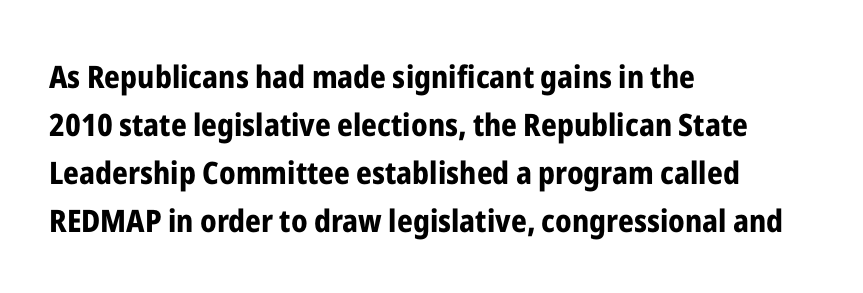
Q: Is the text bold? A: Yes.
Q: Is the text italic (slanted)? A: No, it is upright.
Q: Is the typeface a serif or a sans-serif typeface? A: Sans-serif.
Q: Is the text underlined? A: No.
Q: How is the paragraph aligned? A: Left-aligned.
Q: Is the spacing between letters normal or unusually wide? A: Normal.
Q: Is the spacing between lines tight, normal or loose? A: Normal.
Q: Width (condensed, normal, or wide)? A: Condensed.
Q: Stroke contrast? A: Low.
Q: x-height? A: Medium.
Q: Monospaced? A: No.
